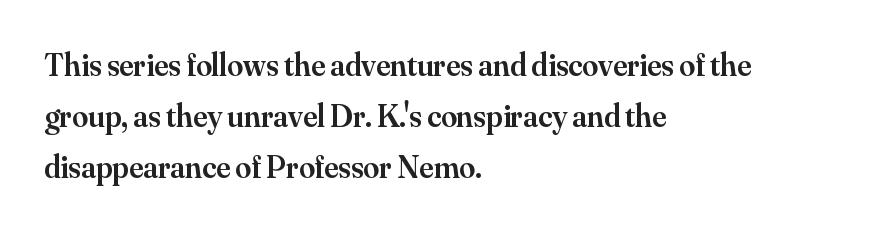
The image shows 32 px semibold serif type, upright; set left-aligned, normal line spacing (1.59x), normal letter spacing, not underlined; medium stroke contrast and a small x-height.
